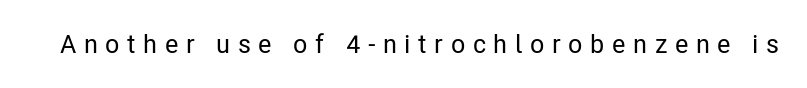
{"italic": "no", "underline": "no", "letter_spacing": "wide", "letter_spacing_em": 0.29, "glyph_px": 26}
